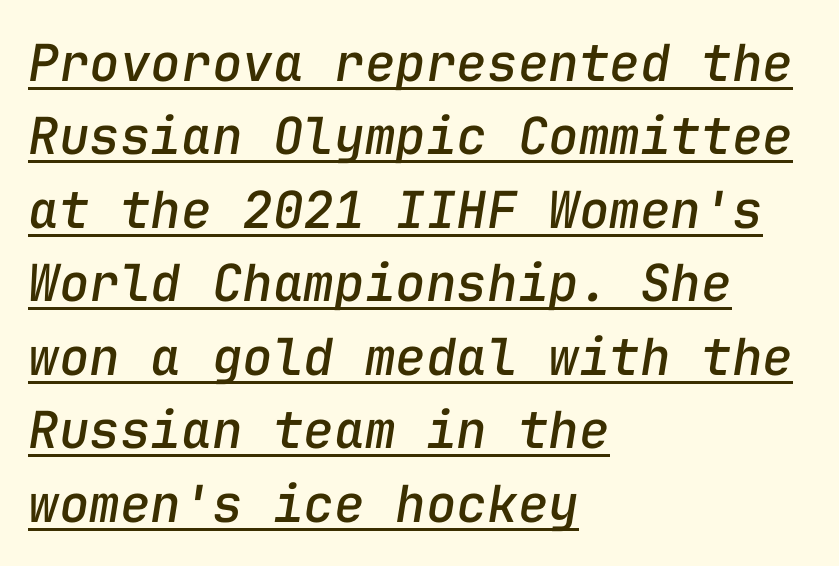
These lines are set flush left with a ragged right edge. Compared with typical body copy, the letter spacing here is the same. The whole block is typeset with a tilt. Caption: lettering with a line underneath. If you measured baseline to baseline, you'd find a middling distance. Looks like terminal output: every glyph gets an equal slot.
